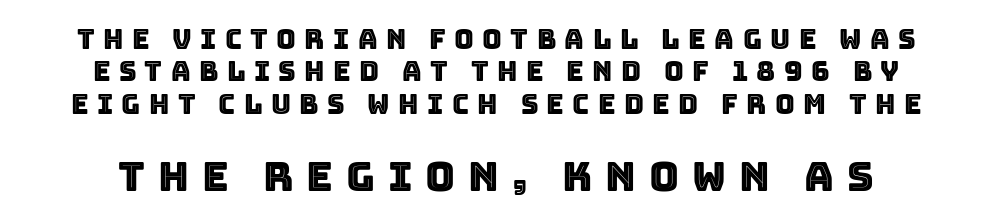
The image shows 41 px text type, upright; set line spacing 1.2x, unusually wide letter spacing (+0.31 em), not underlined; the second (bottom) block is 1.52x larger; a large x-height.
